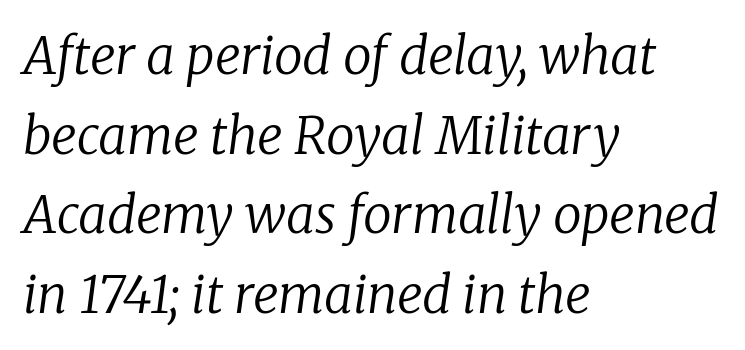
Q: Is the text bold? A: No.
Q: Is the text italic (slanted)? A: Yes, it leans right by about 8 degrees.
Q: Is the typeface a serif or a sans-serif typeface? A: Serif.
Q: Is the text underlined? A: No.
Q: How is the paragraph aligned? A: Left-aligned.
Q: Is the spacing between letters normal or unusually wide? A: Normal.
Q: Is the spacing between lines tight, normal or loose? A: Normal.
Q: Width (condensed, normal, or wide)? A: Normal.
Q: Stroke contrast? A: Low.
Q: x-height? A: Medium.
Q: Monospaced? A: No.
